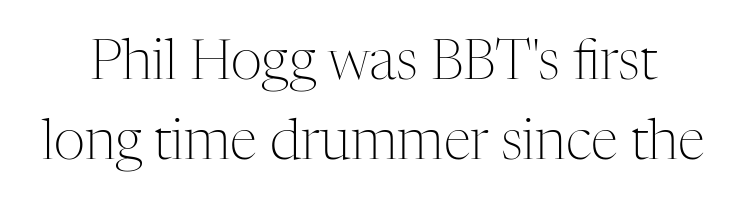
The image shows 55 px light serif type, upright; set normal line spacing (1.46x), normal letter spacing, not underlined; medium stroke contrast and a medium x-height.
